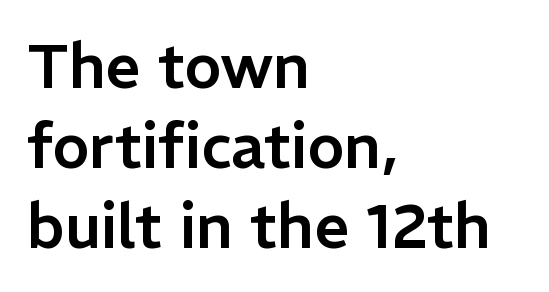
Q: Is the text italic (slanted)? A: No, it is upright.
Q: Is the typeface a serif or a sans-serif typeface? A: Sans-serif.
Q: Is the text underlined? A: No.
Q: How is the paragraph aligned? A: Left-aligned.
Q: Is the spacing between letters normal or unusually wide? A: Normal.
Q: Is the spacing between lines tight, normal or loose? A: Normal.
Q: Width (condensed, normal, or wide)? A: Normal.
Q: Stroke contrast? A: Low.
Q: x-height? A: Medium.
Q: Monospaced? A: No.
